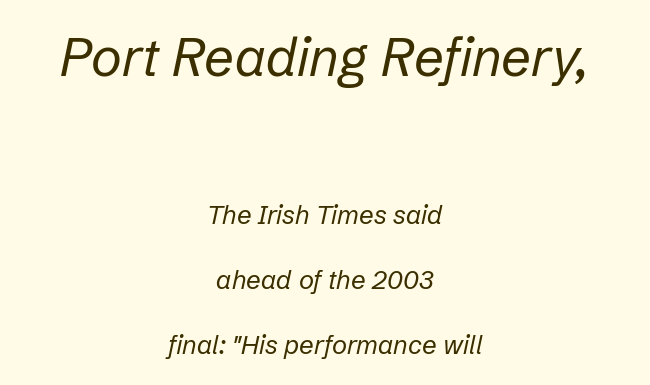
Q: Is the text bold? A: No.
Q: Is the text italic (slanted)? A: Yes, it leans right by about 12 degrees.
Q: Is the text underlined? A: No.
Q: How is the paragraph aligned? A: Centered.
Q: Is the spacing between letters normal or unusually wide? A: Normal.
Q: Is the spacing between lines tight, normal or loose? A: Loose.
Q: Which block of text is set in a larger size, the first (top) or the second (bottom)? A: The first (top) one.
Q: Width (condensed, normal, or wide)? A: Normal.
Q: Stroke contrast? A: Low.
Q: x-height? A: Medium.
Q: Monospaced? A: No.
